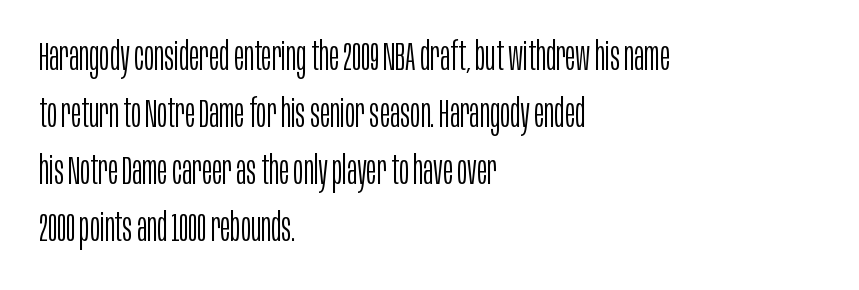
These lines are rendered in a variable-pitch font. Summary of vertical rhythm: regular, with standard interline spacing. Weight: not bold — regular or lighter. This is sans-serif lettering, the kind often seen on screens and signage.
